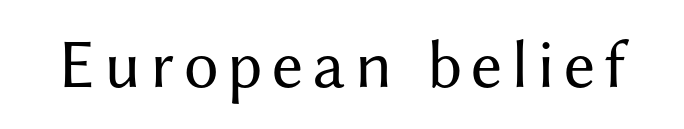
{"serif": "no", "italic": "no", "bold": "no", "weight": "regular", "width": "normal", "stroke_contrast": "medium", "x_height": "medium", "monospaced": "no", "underline": "no", "glyph_px": 69}
